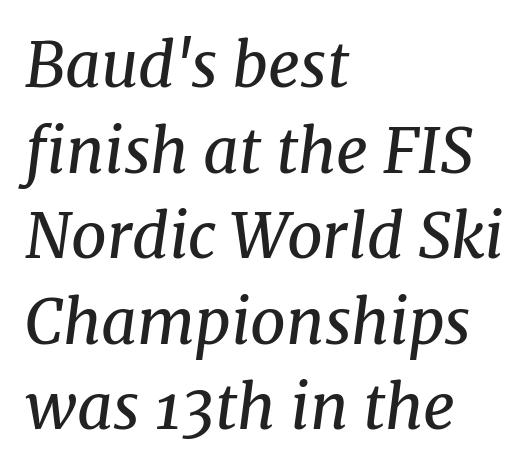
The line-height multiplier appears to be the usual default. No extra tracking has been applied to these lines. The rendering uses natural spacing where letterforms have individual widths. Serifs: yes, visible at the terminals of the letterforms. A typesetter would mark this as italic.
